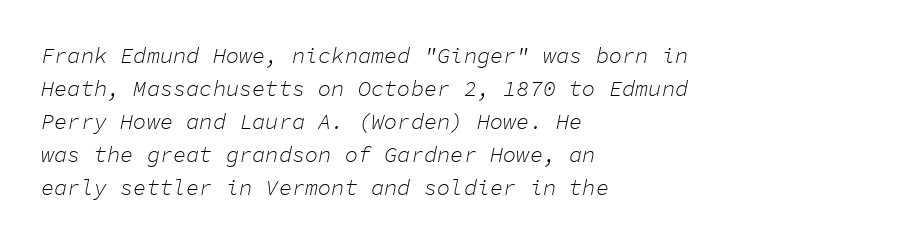
Q: Is the text bold? A: No.
Q: Is the text italic (slanted)? A: Yes, it leans right by about 11 degrees.
Q: Is the text underlined? A: No.
Q: How is the paragraph aligned? A: Left-aligned.
Q: Is the spacing between letters normal or unusually wide? A: Normal.
Q: Is the spacing between lines tight, normal or loose? A: Normal.
